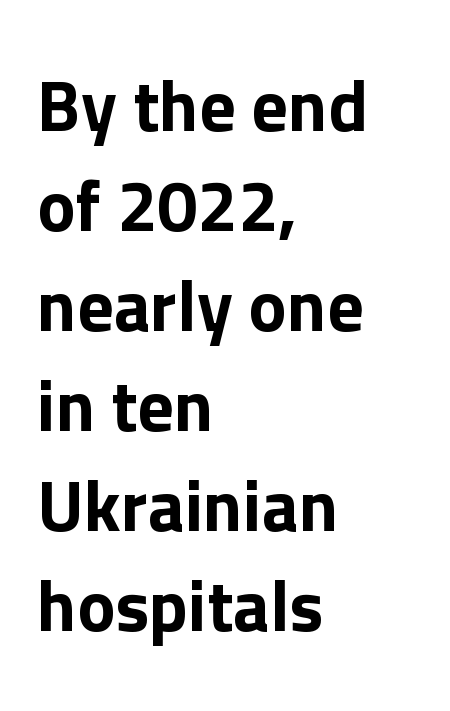
The image shows 72 px sans-serif type, upright; set left-aligned, normal line spacing (1.39x), normal letter spacing, not underlined; low stroke contrast and a medium x-height.
